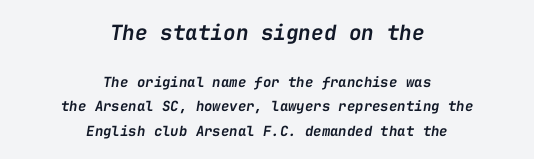
Q: Is the text bold? A: Semi-bold.
Q: Is the text italic (slanted)? A: Yes, it leans right by about 9 degrees.
Q: Is the text underlined? A: No.
Q: How is the paragraph aligned? A: Centered.
Q: Is the spacing between letters normal or unusually wide? A: Normal.
Q: Which block of text is set in a larger size, the first (top) or the second (bottom)? A: The first (top) one.
